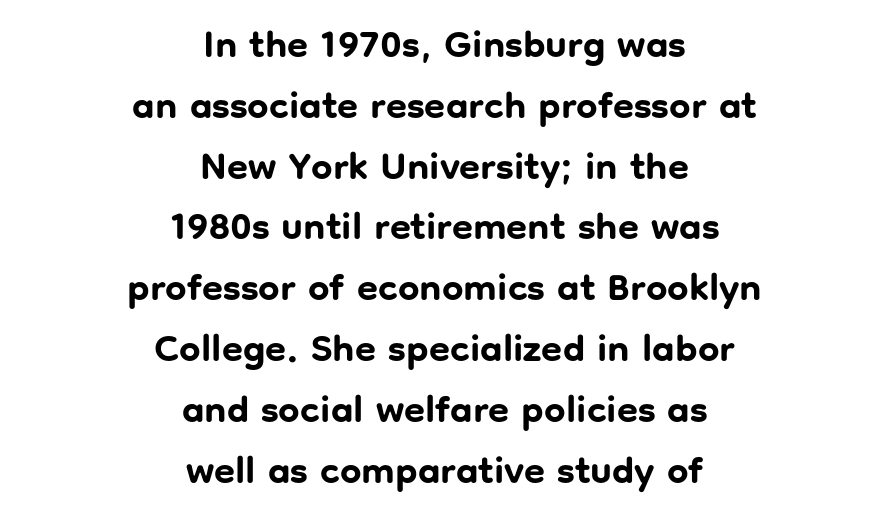
{"serif": "no", "italic": "no", "bold": "yes", "weight": "bold", "width": "normal", "stroke_contrast": "low", "x_height": "medium", "monospaced": "no", "underline": "no", "align": "center", "line_spacing": "normal", "line_spacing_ratio": 1.6, "letter_spacing": "normal", "letter_spacing_em": 0.0, "glyph_px": 38}
